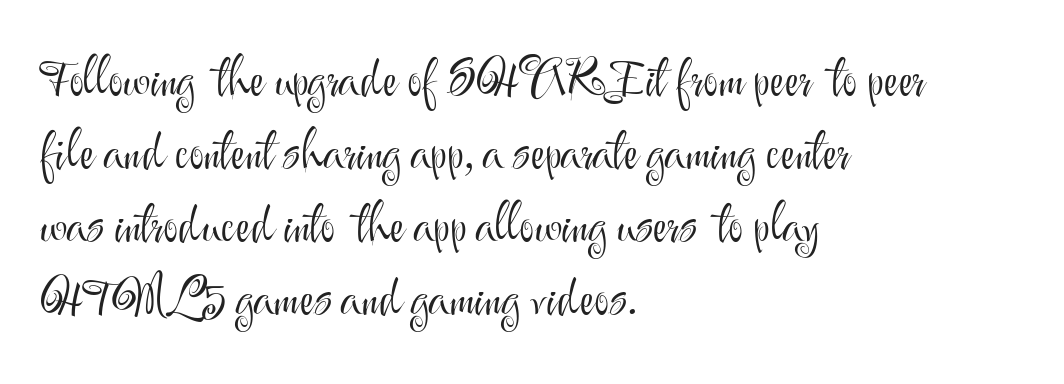
Varying glyph widths throughout — classic text-font behaviour. Glance below the letters and you will spot only blank space. Words appear dense and cohesive because spacing is normal. The vertical gap from one line to the next is medium.
